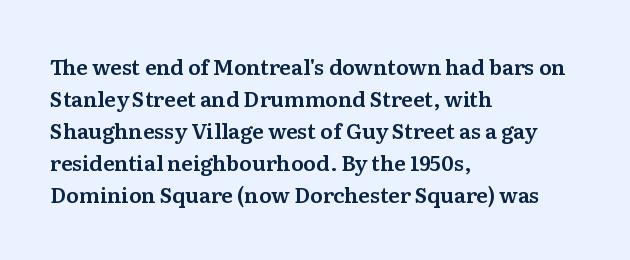
Q: Is the text italic (slanted)? A: No, it is upright.
Q: Is the text underlined? A: No.
Q: How is the paragraph aligned? A: Left-aligned.
Q: Is the spacing between letters normal or unusually wide? A: Normal.
Q: Is the spacing between lines tight, normal or loose? A: Normal.
